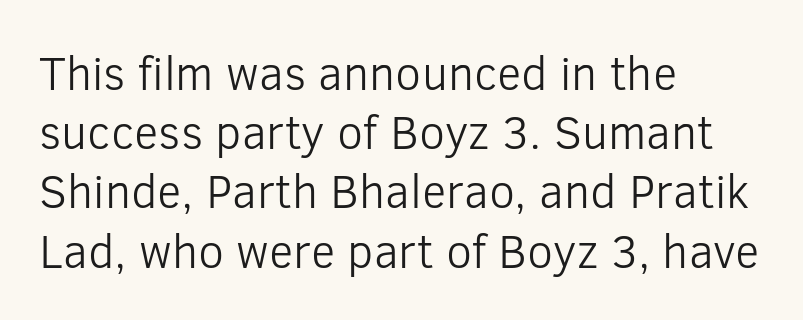
The letterforms sit at book weight or below. The letters advance in unequal steps, a hallmark of proportional type. Evenly set lines give the paragraph a standard silhouette. The type sits square on the baseline with zero lean. The type is set solid horizontally, with unmodified tracking. Font category for this specimen: sans-serif.
